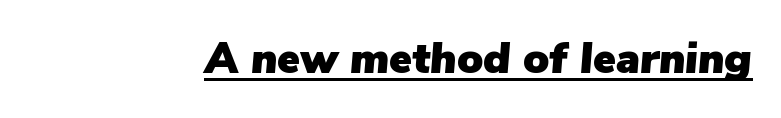
The image shows 43 px text type, italic (leaning right); set normal letter spacing, underlined; low stroke contrast and a medium x-height.
